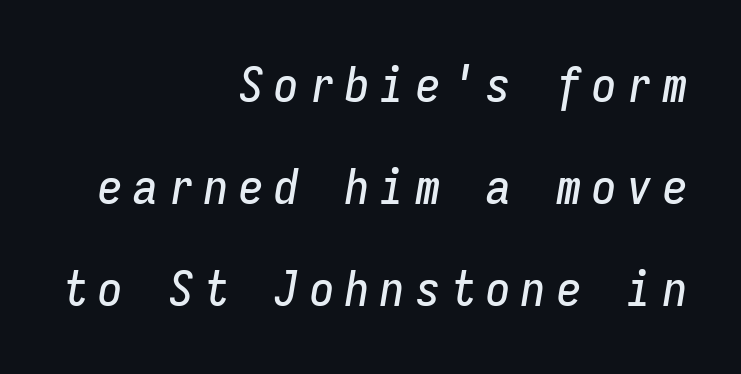
Q: Is the text italic (slanted)? A: Yes, it leans right by about 9 degrees.
Q: Is the text underlined? A: No.
Q: How is the paragraph aligned? A: Right-aligned.
Q: Is the spacing between letters normal or unusually wide? A: Unusually wide.
Q: Is the spacing between lines tight, normal or loose? A: Loose.
Q: Width (condensed, normal, or wide)? A: Condensed.
Q: Stroke contrast? A: Low.
Q: x-height? A: Medium.
Q: Monospaced? A: Yes.
